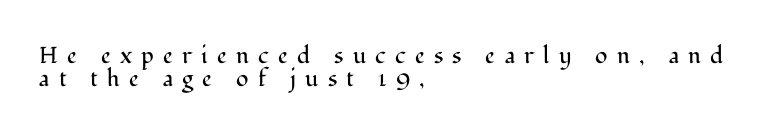
Q: Is the text bold? A: No.
Q: Is the text italic (slanted)? A: No, it is upright.
Q: Is the text underlined? A: No.
Q: How is the paragraph aligned? A: Left-aligned.
Q: Is the spacing between letters normal or unusually wide? A: Unusually wide.
Q: Is the spacing between lines tight, normal or loose? A: Tight.
